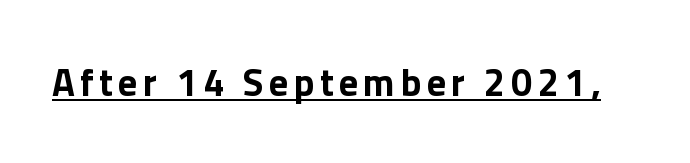
The image shows 38 px bold sans-serif type, upright; set underlined; a medium x-height.
